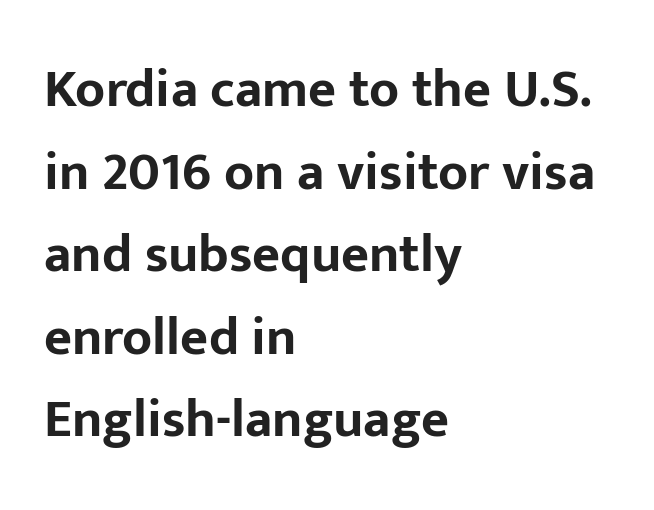
The image shows 54 px bold sans-serif type, upright; set left-aligned, normal line spacing (1.53x), normal letter spacing, not underlined; low stroke contrast and a medium x-height.
